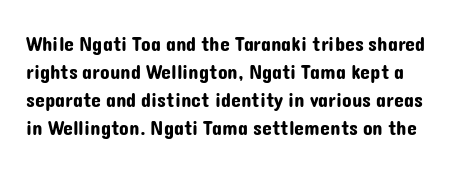
Q: Is the text italic (slanted)? A: No, it is upright.
Q: Is the text underlined? A: No.
Q: Is the spacing between letters normal or unusually wide? A: Normal.
Q: Is the spacing between lines tight, normal or loose? A: Normal.
